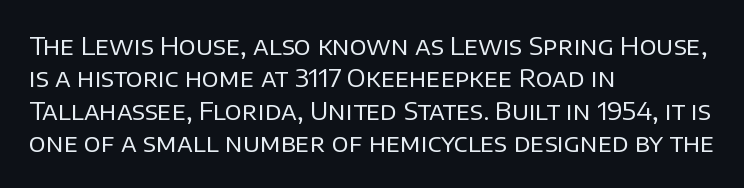
The words here are not underlined. Whoever set this chose a conventional vertical rhythm. Honestly, the letter spacing is just normal — you wouldn't notice it. Tall strokes in this sample are plumb rather than angled. Compared with a centered layout, this one pins lines to the left instead. The weight tops out at a normal text grade.
